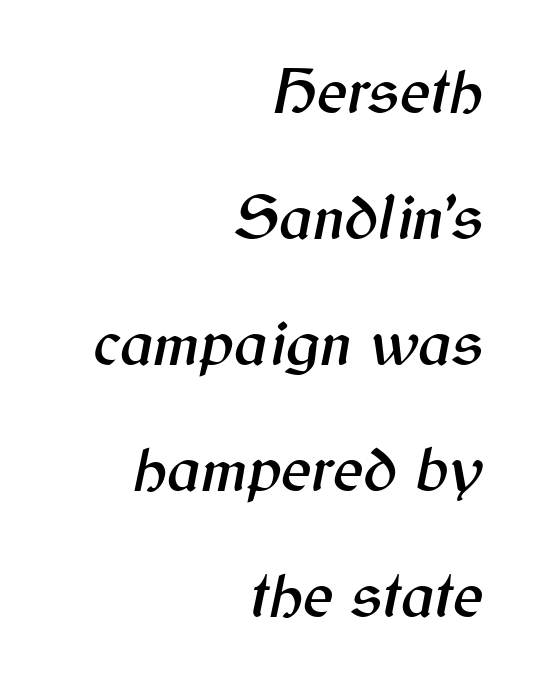
Q: Is the text italic (slanted)? A: Yes, it leans right by about 12 degrees.
Q: Is the text underlined? A: No.
Q: How is the paragraph aligned? A: Right-aligned.
Q: Is the spacing between letters normal or unusually wide? A: Normal.
Q: Is the spacing between lines tight, normal or loose? A: Loose.
Q: Width (condensed, normal, or wide)? A: Normal.
Q: Stroke contrast? A: Medium.
Q: x-height? A: Medium.
Q: Monospaced? A: No.
